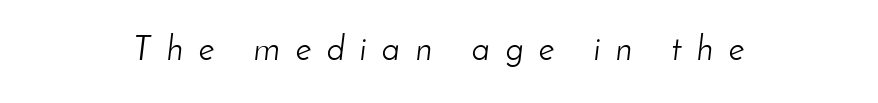
Bold? No — there's no thickening of the strokes. The gaps between neighbouring characters are conspicuously large. Looking at the ascenders, they clearly lean. Varying glyph widths throughout — classic text-font behaviour.
